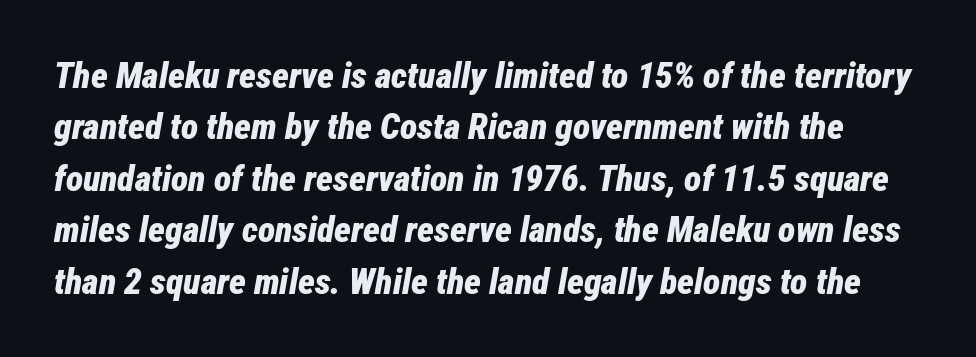
The image shows 36 px bold, condensed type, italic (leaning right); set normal line spacing (1.43x), normal letter spacing, not underlined; low stroke contrast and a medium x-height.
